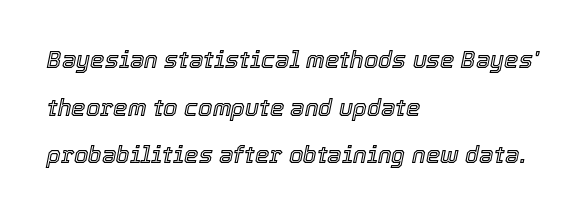
{"italic": "yes", "lean": "right", "slant_degrees": 12, "underline": "no", "align": "left", "line_spacing": "loose", "line_spacing_ratio": 2.07, "letter_spacing": "normal", "letter_spacing_em": 0.0, "glyph_px": 23}
